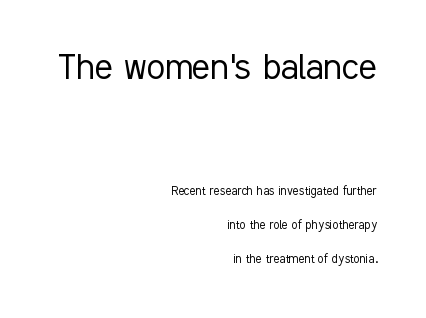
The weight would be labelled regular, book, light, or lighter still. The first block has been scaled up relative to the second. Here the glyphs are tracked normally, forming tight word shapes. Casual observation: everything's shoved over to the right. Posture: vertical. Think of a printed novel: that variable character pitch is what you see here.
